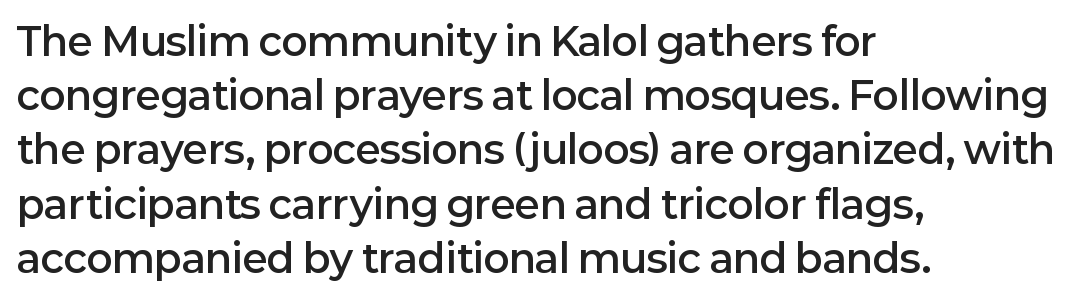
{"serif": "no", "italic": "no", "bold": "semi", "weight": "semibold", "width": "normal", "stroke_contrast": "low", "x_height": "medium", "monospaced": "no", "underline": "no", "align": "left", "line_spacing": "normal", "line_spacing_ratio": 1.39, "letter_spacing": "normal", "letter_spacing_em": 0.0, "glyph_px": 39}
